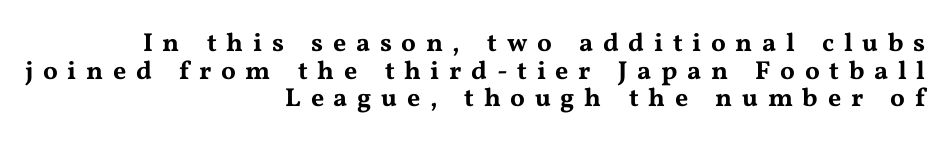
You can tell it's not italic because the verticals are truly vertical. Rows of type sit shoulder to shoulder in the vertical direction. Letters rest on an invisible, unmarked baseline. Someone cranked the tracking dial way up on this one. Teacher's note: observe the even right margin — that is flush-right alignment.
